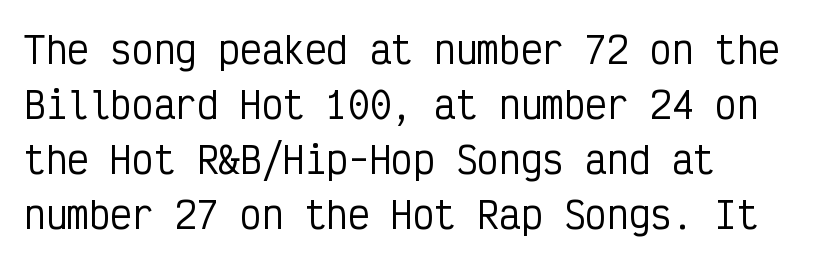
Q: Is the text italic (slanted)? A: No, it is upright.
Q: Is the typeface a serif or a sans-serif typeface? A: Sans-serif.
Q: Is the text underlined? A: No.
Q: How is the paragraph aligned? A: Left-aligned.
Q: Is the spacing between letters normal or unusually wide? A: Normal.
Q: Is the spacing between lines tight, normal or loose? A: Normal.
Q: Width (condensed, normal, or wide)? A: Condensed.
Q: Stroke contrast? A: Low.
Q: x-height? A: Medium.
Q: Monospaced? A: Yes.
